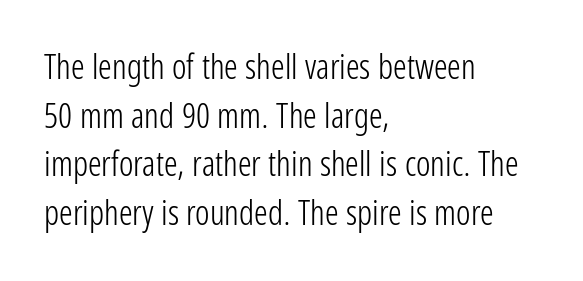
{"serif": "no", "italic": "no", "bold": "no", "weight": "light", "width": "condensed", "stroke_contrast": "low", "x_height": "medium", "monospaced": "no", "underline": "no", "align": "left", "line_spacing": "normal", "line_spacing_ratio": 1.43, "letter_spacing": "normal", "letter_spacing_em": 0.0, "glyph_px": 34}
